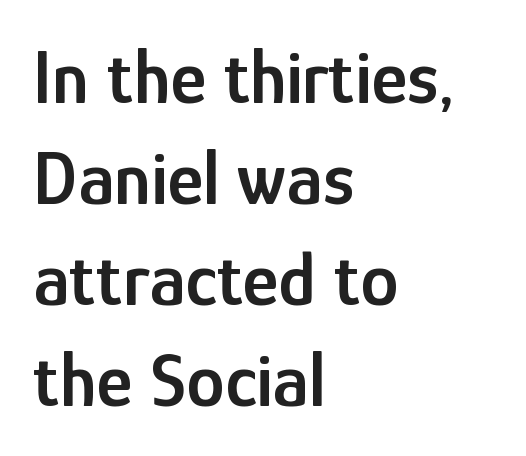
Q: Is the text bold? A: Semi-bold.
Q: Is the text italic (slanted)? A: No, it is upright.
Q: Is the typeface a serif or a sans-serif typeface? A: Sans-serif.
Q: Is the text underlined? A: No.
Q: How is the paragraph aligned? A: Left-aligned.
Q: Is the spacing between letters normal or unusually wide? A: Normal.
Q: Is the spacing between lines tight, normal or loose? A: Normal.
Q: Width (condensed, normal, or wide)? A: Condensed.
Q: Stroke contrast? A: Low.
Q: x-height? A: Medium.
Q: Monospaced? A: No.
